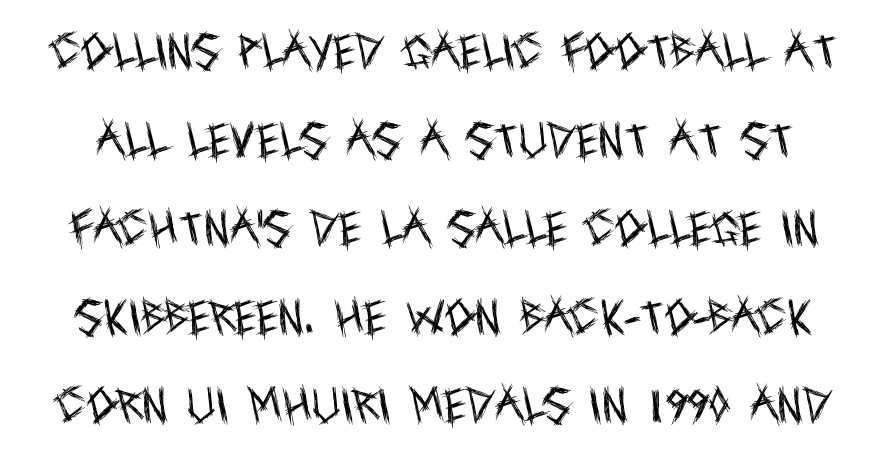
The image shows 39 px regular-weight, condensed sans-serif type, upright; set loose line spacing (2.27x), normal letter spacing, not underlined; a large x-height.
